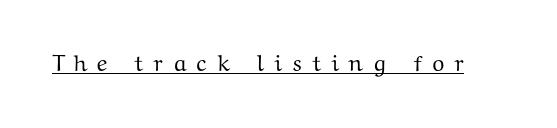
A baseline rule has been typeset under these characters. The axis of the letterforms is exactly vertical. The face used here is rendered with a markedly widened letterfit.
